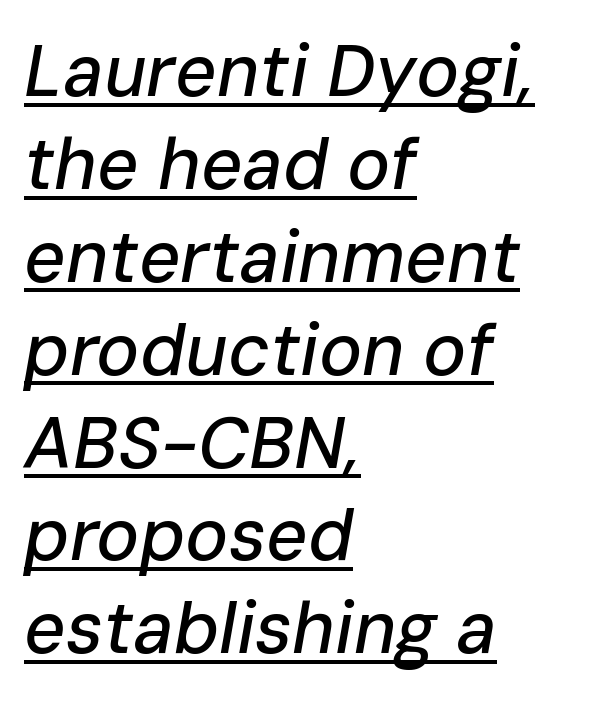
Q: Is the text italic (slanted)? A: Yes, it leans right by about 10 degrees.
Q: Is the text underlined? A: Yes.
Q: How is the paragraph aligned? A: Left-aligned.
Q: Is the spacing between letters normal or unusually wide? A: Normal.
Q: Is the spacing between lines tight, normal or loose? A: Normal.
Q: Width (condensed, normal, or wide)? A: Normal.
Q: Stroke contrast? A: Low.
Q: x-height? A: Medium.
Q: Monospaced? A: No.
